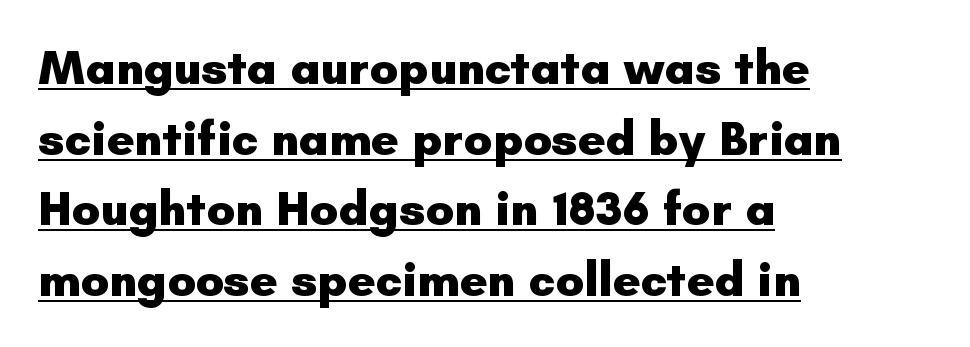
{"serif": "no", "italic": "no", "bold": "yes", "weight": "heavy", "width": "normal", "stroke_contrast": "low", "x_height": "small", "monospaced": "no", "underline": "yes", "align": "left", "line_spacing": "normal", "line_spacing_ratio": 1.47, "letter_spacing": "normal", "letter_spacing_em": 0.0, "glyph_px": 48}
